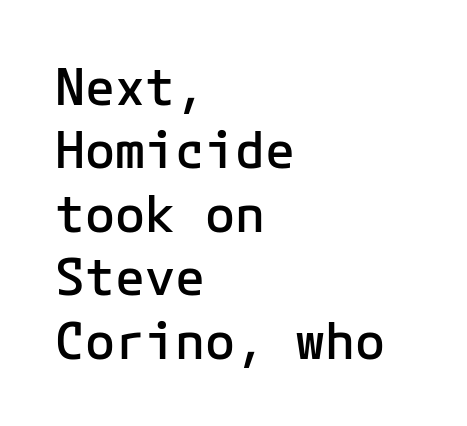
Q: Is the text bold? A: Semi-bold.
Q: Is the text italic (slanted)? A: No, it is upright.
Q: Is the typeface a serif or a sans-serif typeface? A: Sans-serif.
Q: Is the text underlined? A: No.
Q: How is the paragraph aligned? A: Left-aligned.
Q: Is the spacing between letters normal or unusually wide? A: Normal.
Q: Is the spacing between lines tight, normal or loose? A: Normal.
Q: Width (condensed, normal, or wide)? A: Normal.
Q: Stroke contrast? A: Low.
Q: x-height? A: Medium.
Q: Monospaced? A: Yes.
